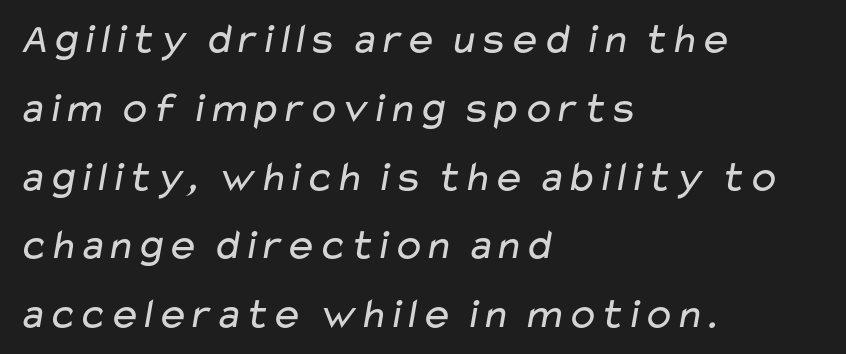
The text was rendered using a sans face with plain stroke endings. Stroke mass is kept to a normal reading level or below. Does the leading feel generous? No, just average. Is the block centered? No — it sits flush against the left margin. Plain, unruled lines of type. A typesetter would call this zero additional tracking.
